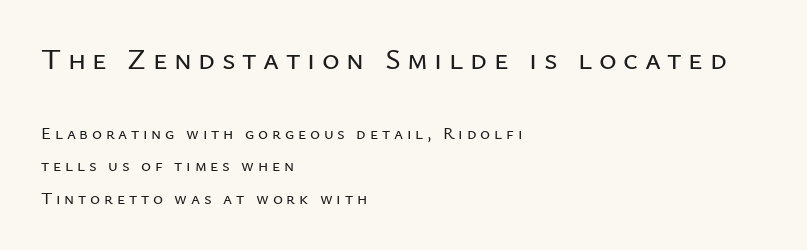
The image shows 30 px sans-serif type, upright; set left-aligned, loose line spacing (1.92x), unusually wide letter spacing (+0.22 em), not underlined; the first (top) block is 1.76x larger; low stroke contrast and a medium x-height.
